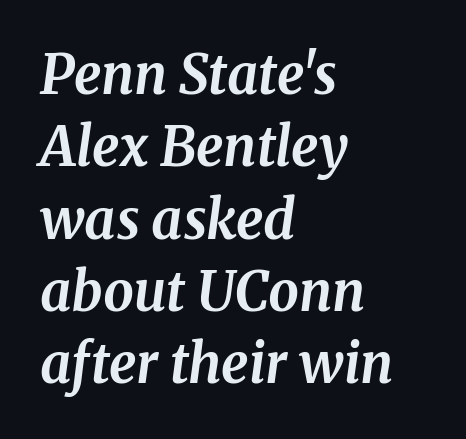
Q: Is the text bold? A: Yes.
Q: Is the text italic (slanted)? A: Yes, it leans right by about 8 degrees.
Q: Is the typeface a serif or a sans-serif typeface? A: Serif.
Q: Is the text underlined? A: No.
Q: How is the paragraph aligned? A: Left-aligned.
Q: Is the spacing between letters normal or unusually wide? A: Normal.
Q: Is the spacing between lines tight, normal or loose? A: Normal.
Q: Width (condensed, normal, or wide)? A: Normal.
Q: Stroke contrast? A: Medium.
Q: x-height? A: Medium.
Q: Monospaced? A: No.
